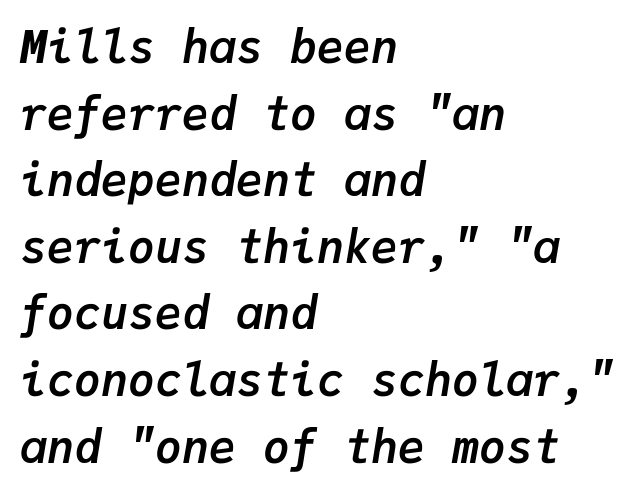
Q: Is the text bold? A: Yes.
Q: Is the text italic (slanted)? A: Yes, it leans right by about 9 degrees.
Q: Is the text underlined? A: No.
Q: How is the paragraph aligned? A: Left-aligned.
Q: Is the spacing between letters normal or unusually wide? A: Normal.
Q: Is the spacing between lines tight, normal or loose? A: Normal.
Q: Width (condensed, normal, or wide)? A: Normal.
Q: Stroke contrast? A: Low.
Q: x-height? A: Medium.
Q: Monospaced? A: Yes.
